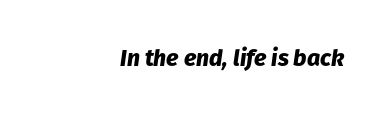
The image shows 23 px bold type, italic (leaning right); set right-aligned, normal letter spacing, not underlined.
